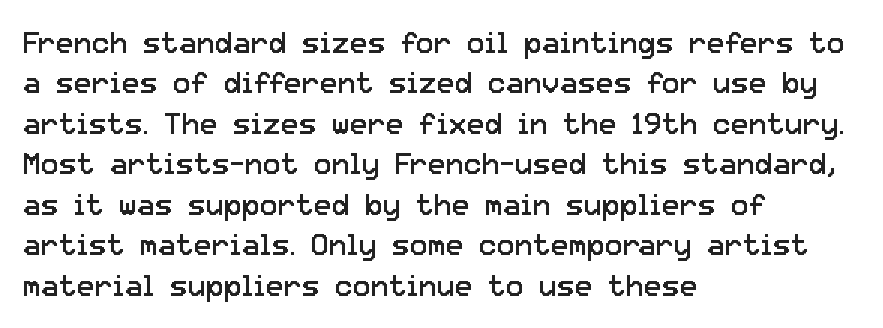
{"serif": "no", "italic": "no", "bold": "no", "weight": "regular", "width": "normal", "stroke_contrast": "low", "x_height": "medium", "monospaced": "no", "underline": "no", "align": "left", "line_spacing": "normal", "line_spacing_ratio": 1.35, "letter_spacing": "normal", "letter_spacing_em": 0.0, "glyph_px": 30}
